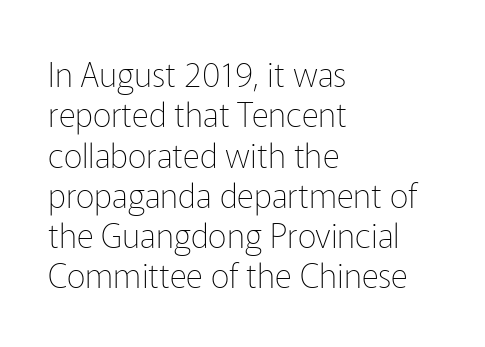
The image shows 33 px thin sans-serif type, upright; set left-aligned, line spacing 1.22x, normal letter spacing, not underlined; low stroke contrast and a medium x-height.
